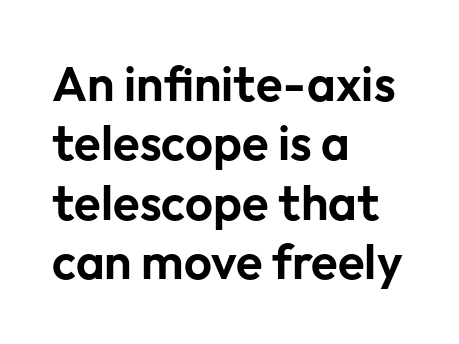
{"serif": "no", "italic": "no", "width": "normal", "stroke_contrast": "low", "x_height": "medium", "monospaced": "no", "underline": "no", "align": "left", "line_spacing_ratio": 1.21, "letter_spacing": "normal", "letter_spacing_em": 0.0, "glyph_px": 49}
